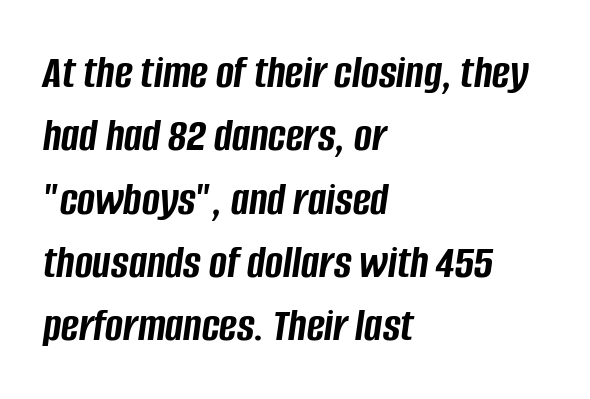
Unmarked baselines from the first word to the last. One glance says typical: line gaps are just what's usual. Short note: letters normally spaced. The passage shown leans; its letterforms are oblique.
